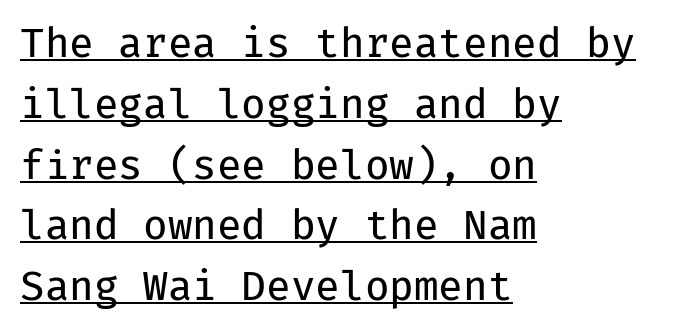
Q: Is the text bold? A: No.
Q: Is the text italic (slanted)? A: No, it is upright.
Q: Is the typeface a serif or a sans-serif typeface? A: Sans-serif.
Q: Is the text underlined? A: Yes.
Q: How is the paragraph aligned? A: Left-aligned.
Q: Is the spacing between letters normal or unusually wide? A: Normal.
Q: Is the spacing between lines tight, normal or loose? A: Normal.
Q: Width (condensed, normal, or wide)? A: Normal.
Q: Stroke contrast? A: Low.
Q: x-height? A: Medium.
Q: Monospaced? A: Yes.
